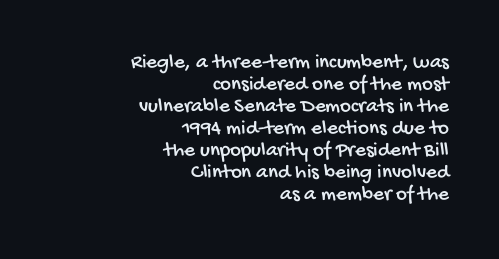
{"underline": "no", "align": "right", "line_spacing": "tight", "line_spacing_ratio": 1.05, "letter_spacing": "normal", "letter_spacing_em": 0.0, "glyph_px": 21}
